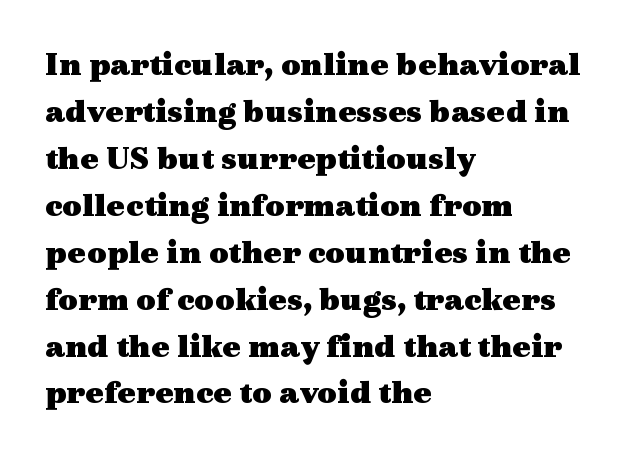
The image shows 34 px heavy, wide serif type, upright; set left-aligned, normal line spacing (1.38x), normal letter spacing, not underlined; a medium x-height.
